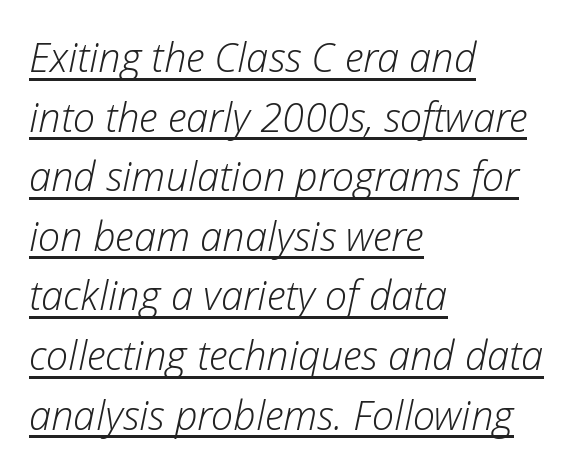
Is there much room between lines? A standard amount, neither cramped nor airy. The passage shown has conventional tracking throughout. You can tell it's italic because the verticals aren't actually vertical. Visually the block forms a straight wall on the left and a jagged coastline on the right. These characters rest on top of a visible drawn line.
